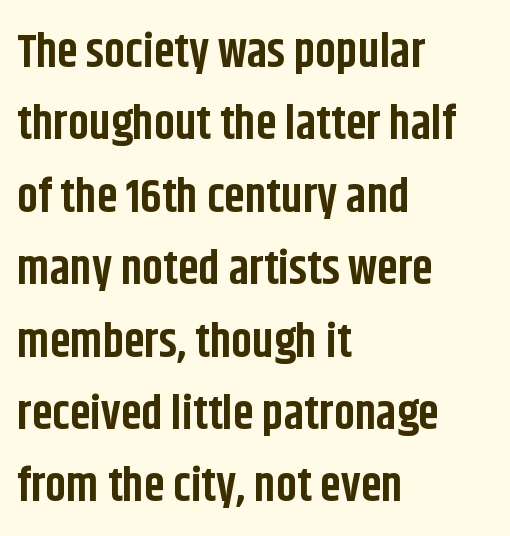
The image shows 47 px bold, condensed sans-serif type, upright; set left-aligned, normal line spacing (1.54x), normal letter spacing, not underlined; low stroke contrast and a large x-height.
